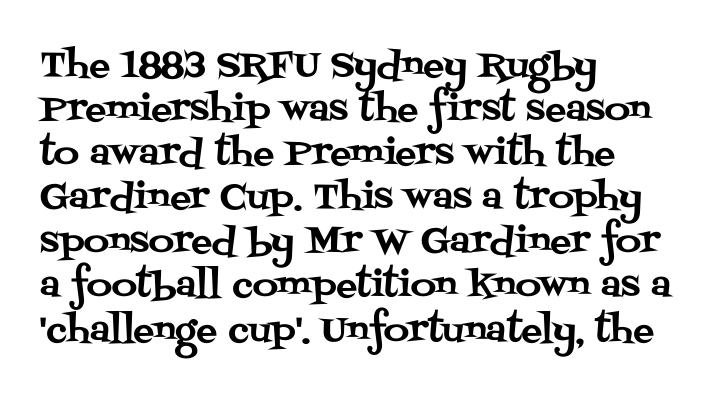
A student would call this left alignment; a typographer would say flush left, rag right. Letter spacing: default. The block of text has a typical density, with ordinary space between rows. Style check: upright.
